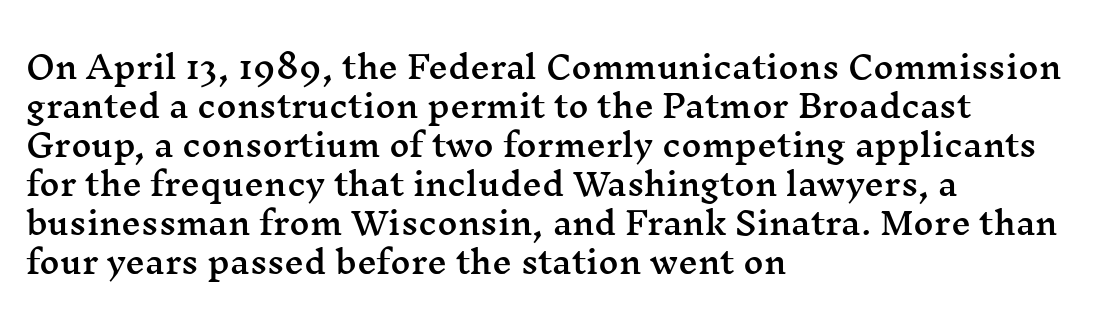
Q: Is the text italic (slanted)? A: No, it is upright.
Q: Is the typeface a serif or a sans-serif typeface? A: Serif.
Q: Is the text underlined? A: No.
Q: How is the paragraph aligned? A: Left-aligned.
Q: Is the spacing between letters normal or unusually wide? A: Normal.
Q: Is the spacing between lines tight, normal or loose? A: Normal.
Q: Width (condensed, normal, or wide)? A: Wide.
Q: Stroke contrast? A: Medium.
Q: x-height? A: Medium.
Q: Monospaced? A: No.
